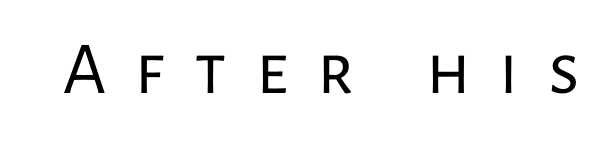
The image shows 75 px regular-weight sans-serif type, upright; set unusually wide letter spacing (+0.39 em), not underlined; low stroke contrast and a medium x-height.
